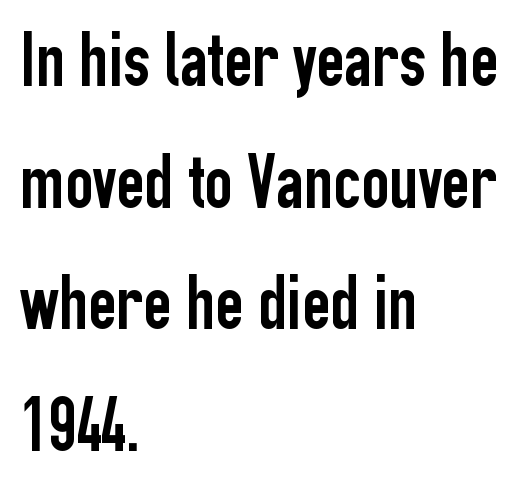
The image shows 77 px condensed sans-serif type, upright; set left-aligned, normal line spacing (1.58x), normal letter spacing, not underlined; low stroke contrast and a medium x-height.
